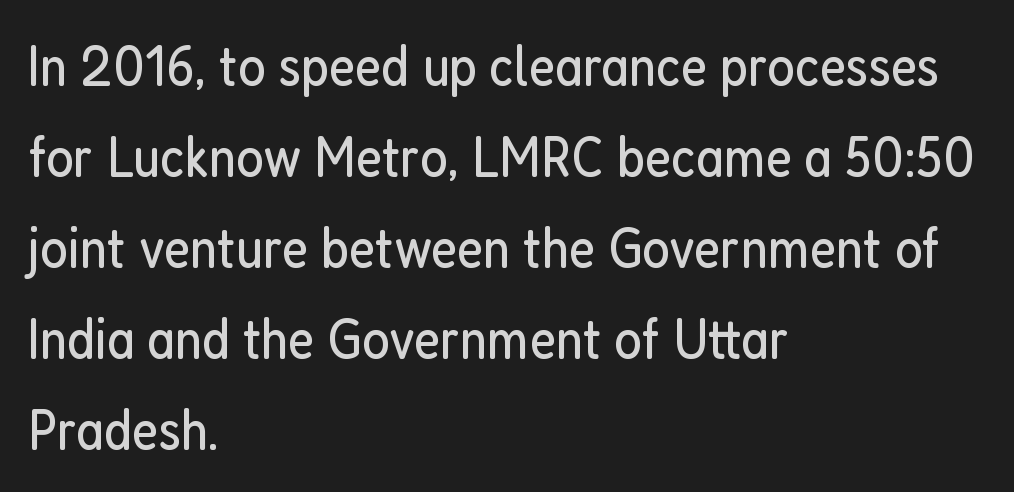
The image shows 58 px regular-weight, condensed sans-serif type, upright; set left-aligned, normal line spacing (1.57x), normal letter spacing, not underlined; low stroke contrast and a medium x-height.
